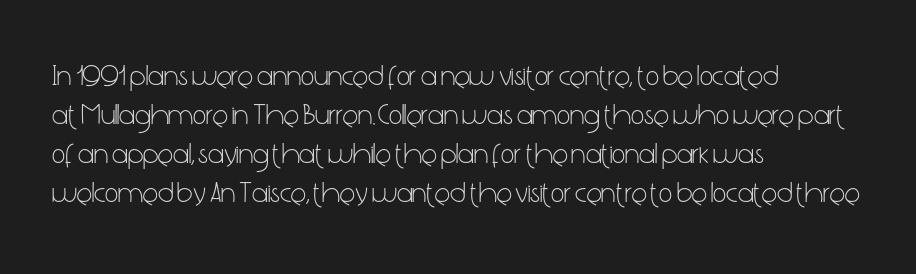
Q: Is the text bold? A: No.
Q: Is the text italic (slanted)? A: No, it is upright.
Q: Is the typeface a serif or a sans-serif typeface? A: Sans-serif.
Q: Is the text underlined? A: No.
Q: How is the paragraph aligned? A: Left-aligned.
Q: Is the spacing between letters normal or unusually wide? A: Normal.
Q: Is the spacing between lines tight, normal or loose? A: Normal.
Q: Width (condensed, normal, or wide)? A: Condensed.
Q: Stroke contrast? A: Low.
Q: x-height? A: Medium.
Q: Monospaced? A: No.
